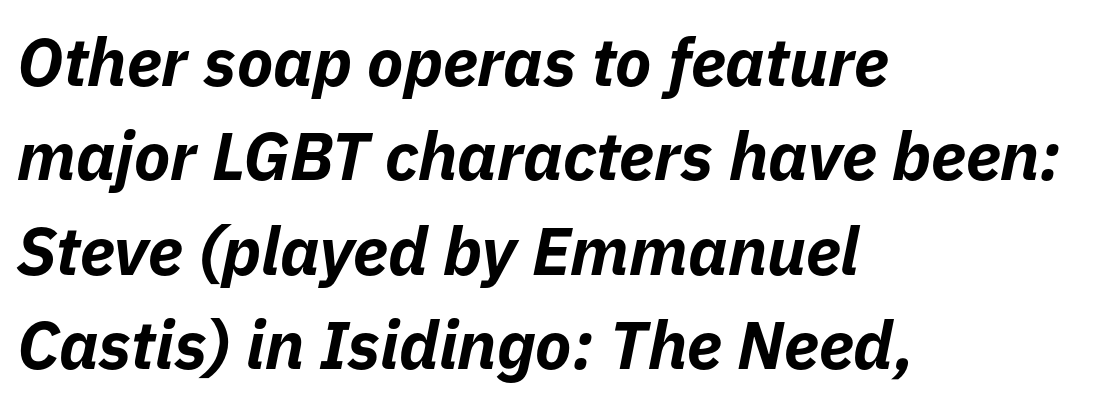
The glyphs have the mass of a bold cut. One glance says typical: line gaps are just what's usual. Check the space under the baseline: it is left empty. The tracking reads as untouched default to a designer's eye. Would a proofreader flag this as italicized? Yes. These lines stack with their left ends in a neat column.
